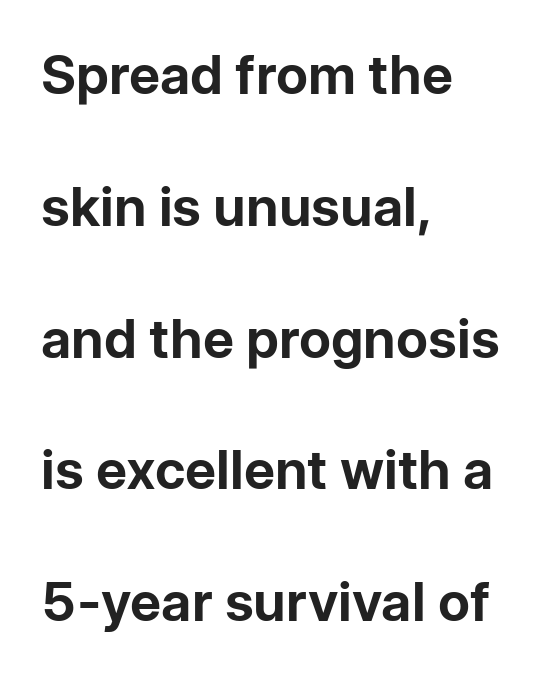
I'd call this a sans setting — the letters go barefoot. Proportional: the letters do not fall into vertical columns. The designer dialed line spacing up above the default. Each line starts at the same left margin while the right side varies. Nope, not italic — everything's standing straight. Bare-footed words on every line.
